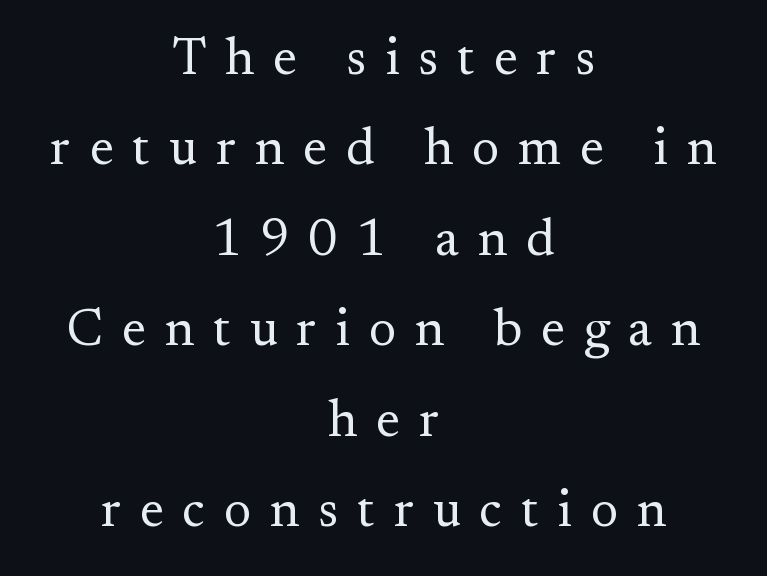
The image shows 52 px regular-weight serif type, upright; set centered, line spacing 1.74x, unusually wide letter spacing (+0.36 em), not underlined; medium stroke contrast and a small x-height.
